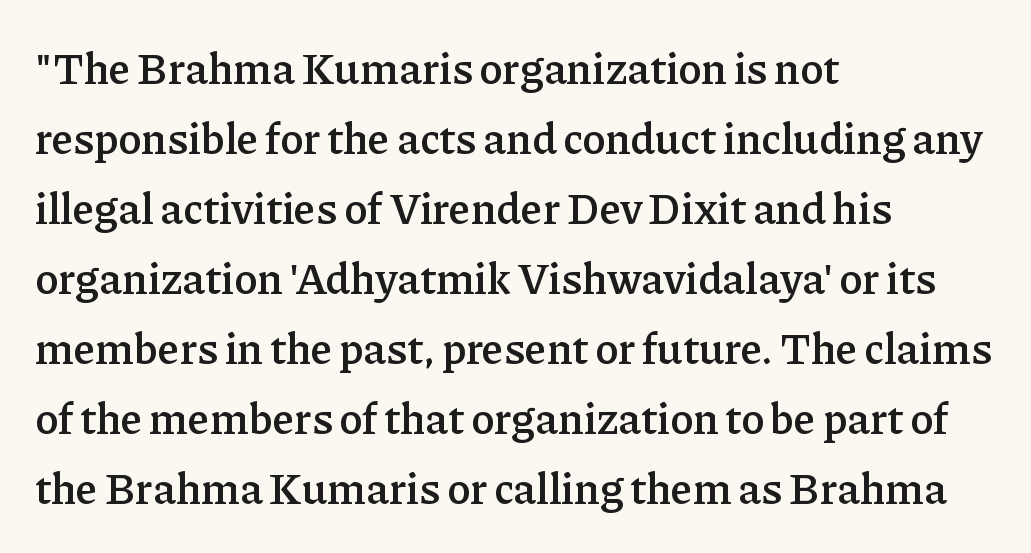
{"serif": "yes", "italic": "no", "bold": "semi", "weight": "semibold", "width": "normal", "stroke_contrast": "low", "x_height": "medium", "monospaced": "no", "underline": "no", "align": "left", "line_spacing": "normal", "line_spacing_ratio": 1.59, "letter_spacing": "normal", "letter_spacing_em": 0.0, "glyph_px": 44}
